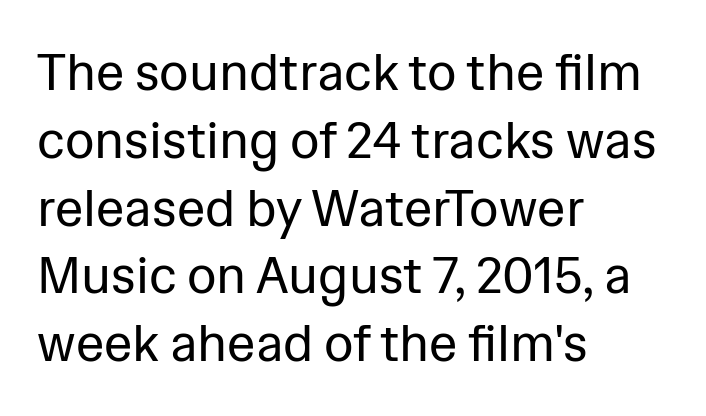
Q: Is the text bold? A: No.
Q: Is the text italic (slanted)? A: No, it is upright.
Q: Is the typeface a serif or a sans-serif typeface? A: Sans-serif.
Q: Is the text underlined? A: No.
Q: How is the paragraph aligned? A: Left-aligned.
Q: Is the spacing between letters normal or unusually wide? A: Normal.
Q: Is the spacing between lines tight, normal or loose? A: Normal.
Q: Width (condensed, normal, or wide)? A: Normal.
Q: Stroke contrast? A: Low.
Q: x-height? A: Medium.
Q: Monospaced? A: No.
